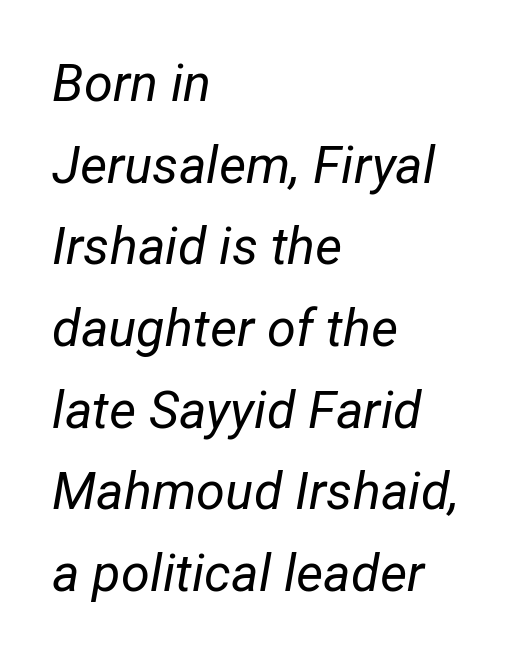
Is the type heavy? It reads as light-to-regular instead. Is the block centered? No — it sits flush against the left margin. The gaps between neighbouring characters are ordinary and unremarkable. Just letters on the line, the space beneath them empty. The face used here is proportionally spaced, like ordinary book or web type.
